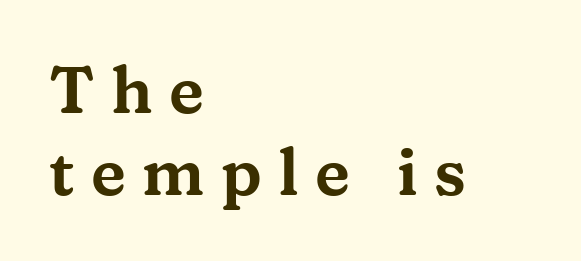
Horizontal alignment here is leftward, the default for most running prose. Type style note: has serifs. Between one letter and the next there's a generous, obvious gap. Vertical spacing — default.
